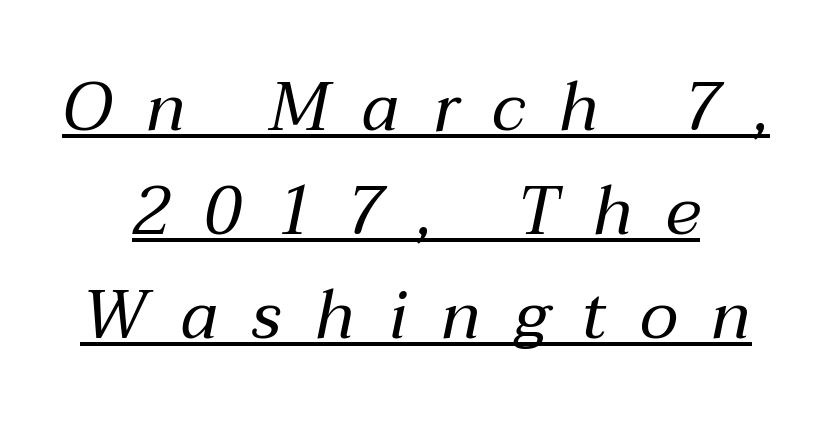
The image shows 68 px regular-weight type, italic (leaning right); set centered, normal line spacing (1.53x), unusually wide letter spacing (+0.49 em), underlined; medium stroke contrast and a medium x-height.
